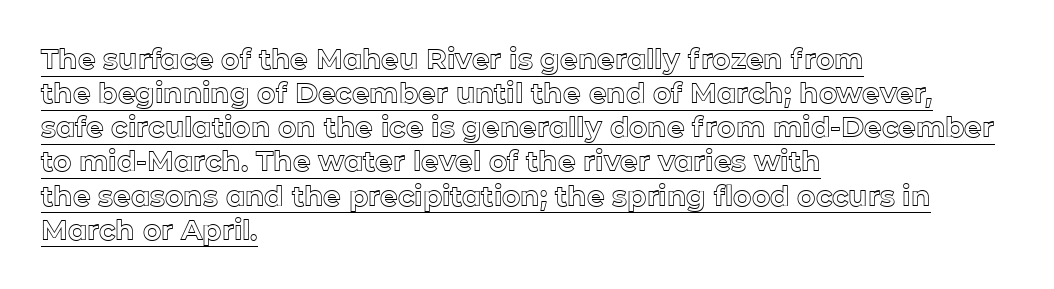
Each line of the rendering has a horizontal stroke beneath the glyphs. Is the letter spacing exaggerated? No — it looks like the ordinary default. Do the characters align in a grid? No, the font is proportional. The ragged edge is on the right, which tells us the setting is flush left.
